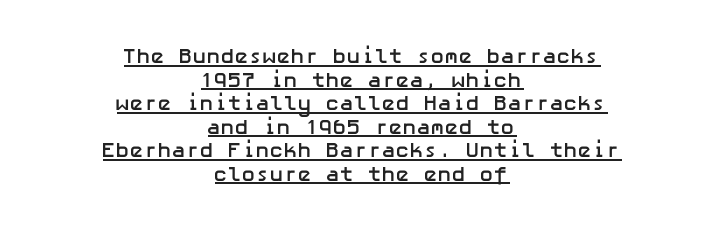
The image shows 21 px bold type, upright; set centered, tight line spacing (1.12x), normal letter spacing, underlined.
